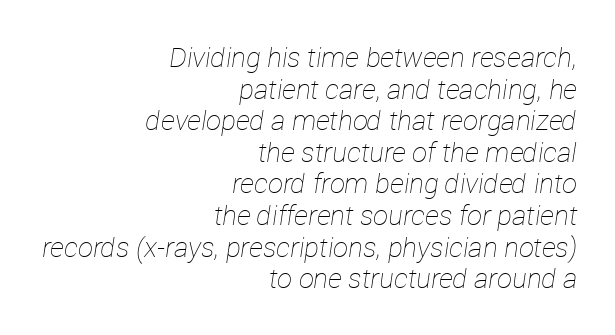
{"italic": "yes", "lean": "right", "slant_degrees": 12, "bold": "no", "underline": "no", "align": "right", "line_spacing_ratio": 1.17, "letter_spacing": "normal", "letter_spacing_em": 0.0, "glyph_px": 27}
